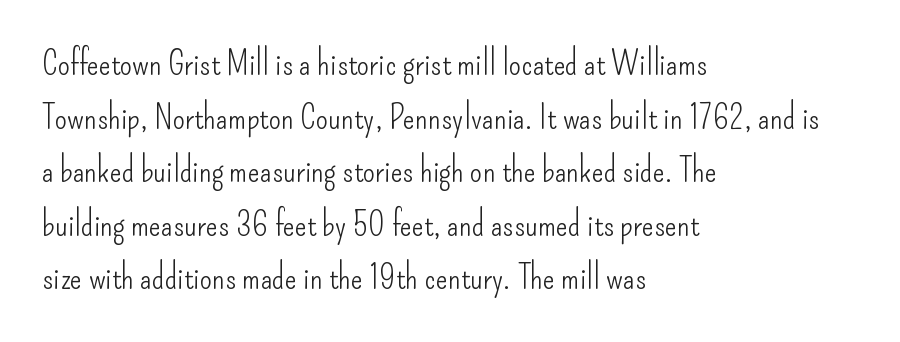
The image shows 35 px light, condensed sans-serif type, upright; set left-aligned, normal line spacing (1.53x), normal letter spacing, not underlined; low stroke contrast and a small x-height.
